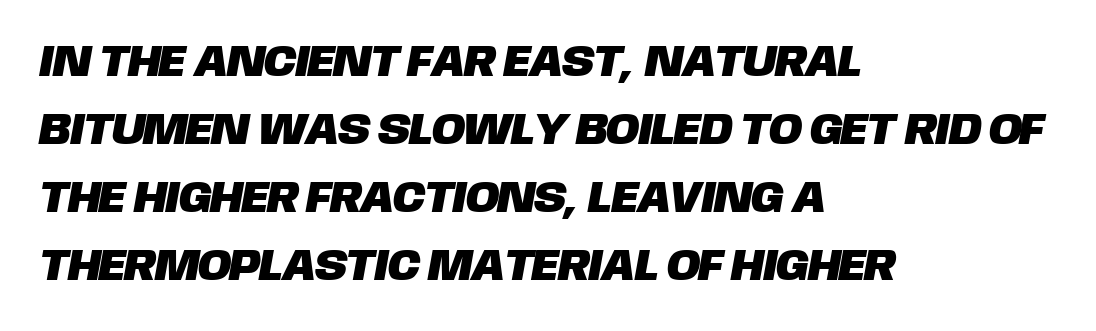
{"serif": "no", "width": "normal", "stroke_contrast": "low", "x_height": "large", "monospaced": "no", "underline": "no", "align": "left", "line_spacing": "normal", "line_spacing_ratio": 1.51, "letter_spacing": "normal", "letter_spacing_em": 0.0, "glyph_px": 45}
